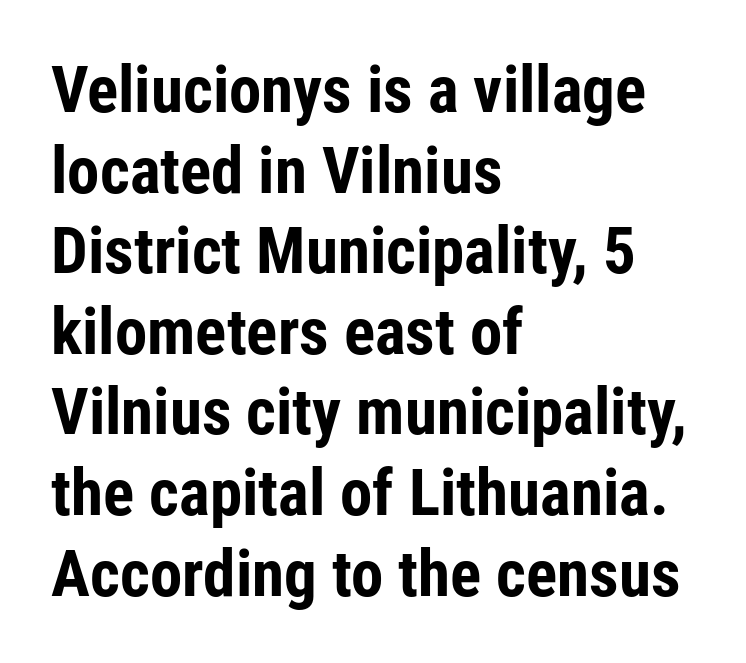
The image shows 65 px bold, condensed sans-serif type, upright; set left-aligned, line spacing 1.24x, normal letter spacing, not underlined; low stroke contrast and a medium x-height.
